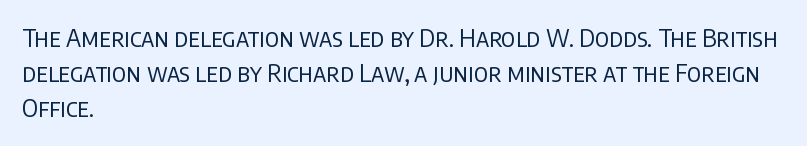
The image shows 24 px text type, upright; set left-aligned, normal line spacing (1.46x), normal letter spacing, not underlined.
